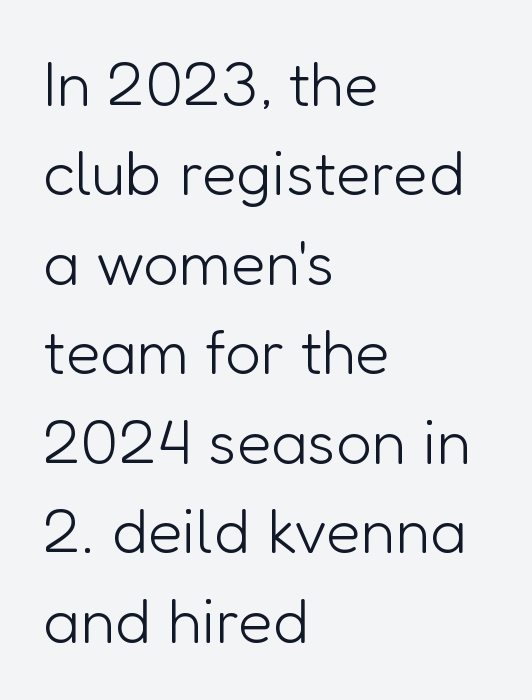
The image shows 63 px light sans-serif type, upright; set left-aligned, normal line spacing (1.42x), normal letter spacing, not underlined; low stroke contrast and a medium x-height.
